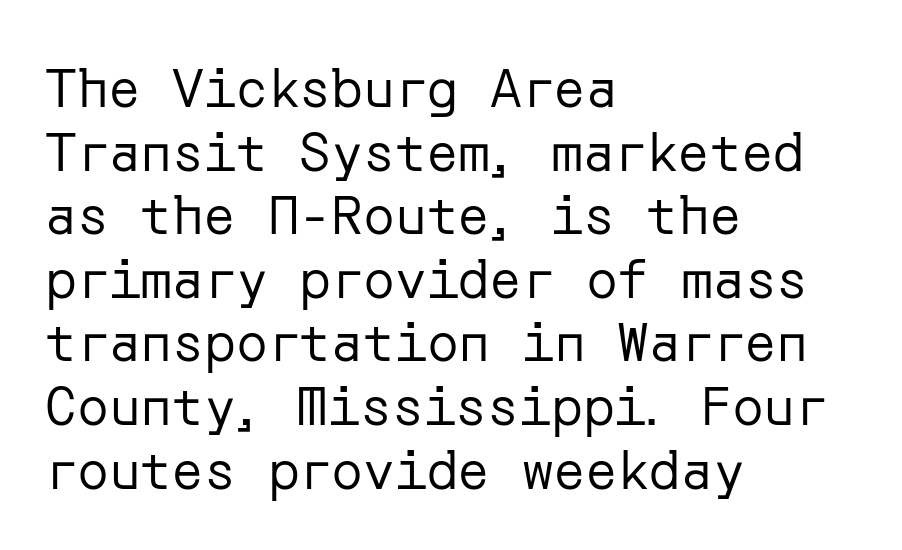
The image shows 53 px regular-weight sans-serif type, upright; set left-aligned, line spacing 1.2x, normal letter spacing, not underlined; low stroke contrast and a medium x-height.
